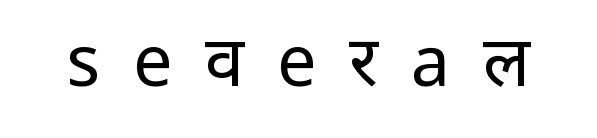
The image shows 70 px regular-weight sans-serif type, upright; set unusually wide letter spacing (+0.47 em), not underlined; low stroke contrast and a medium x-height.
